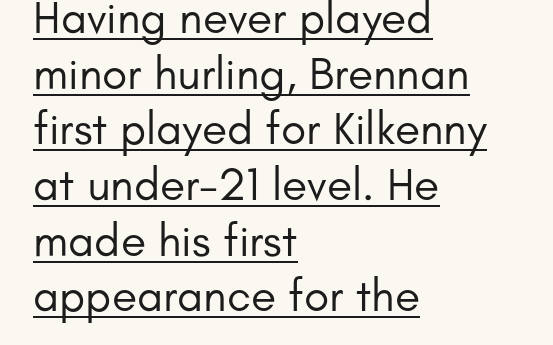
{"serif": "no", "italic": "no", "bold": "no", "weight": "regular", "width": "normal", "stroke_contrast": "low", "x_height": "small", "monospaced": "no", "underline": "yes", "align": "left", "line_spacing_ratio": 1.21, "letter_spacing": "normal", "letter_spacing_em": 0.0, "glyph_px": 46}
